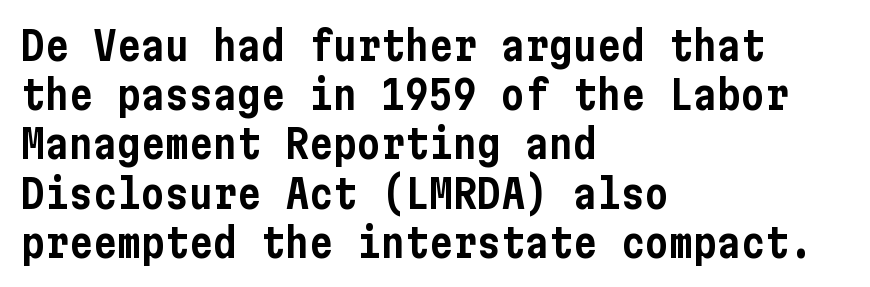
Rule under the text: the space is simply empty. Nothing sits at the stroke ends, so this counts as sans-serif. Italic? Not at all — the glyphs are vertical. Compared with a centered layout, this one pins lines to the left instead. Glyph-to-glyph distance matches everyday printed text.
